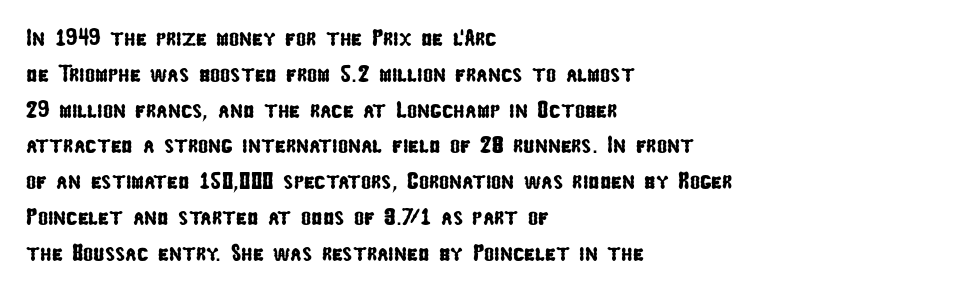
{"underline": "no", "align": "left", "line_spacing": "normal", "line_spacing_ratio": 1.49, "letter_spacing": "normal", "letter_spacing_em": 0.0, "glyph_px": 24}
